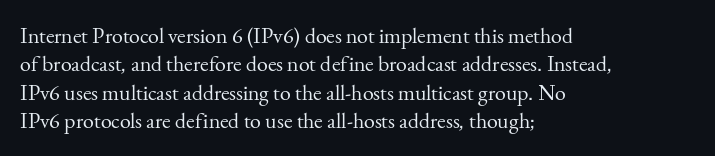
Q: Is the text bold? A: No.
Q: Is the text italic (slanted)? A: No, it is upright.
Q: Is the text underlined? A: No.
Q: How is the paragraph aligned? A: Left-aligned.
Q: Is the spacing between letters normal or unusually wide? A: Normal.
Q: Is the spacing between lines tight, normal or loose? A: Normal.
